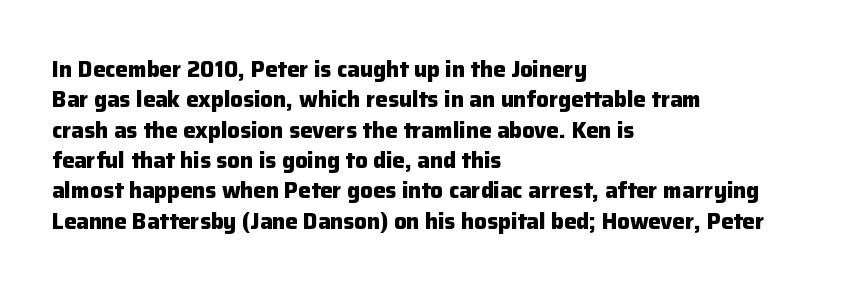
{"italic": "no", "bold": "yes", "underline": "no", "align": "left", "line_spacing": "normal", "line_spacing_ratio": 1.38, "letter_spacing": "normal", "letter_spacing_em": 0.0, "glyph_px": 22}
